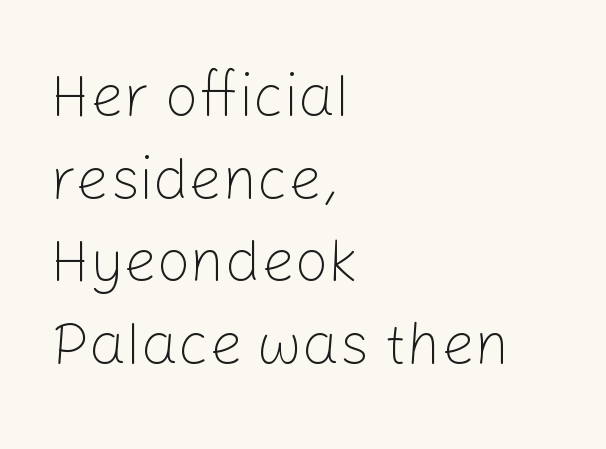
Honestly, there is no underline to notice here at all. The letterforms sit shoulder to shoulder at normal distance. Is this a heavy cut? Hardly; it is regular or lighter. Posture: upright roman. Proportional: the letters do not fall into vertical columns.
